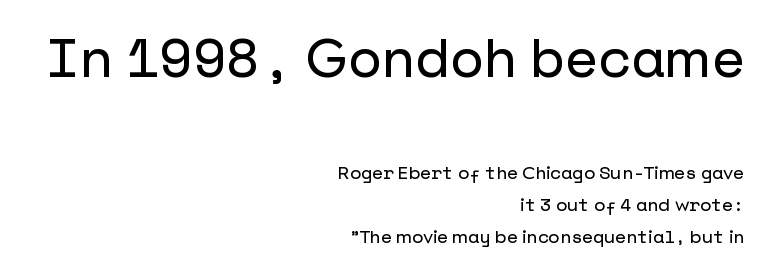
The rendering shows plain stroke endings on the letterforms — a sans-serif design. The designer gave the opening block more size than the closing block. Descender tails drop into unmarked territory. Standard letterfit; no display-style spreading of the glyphs. In terms of posture, this sample is upright.
